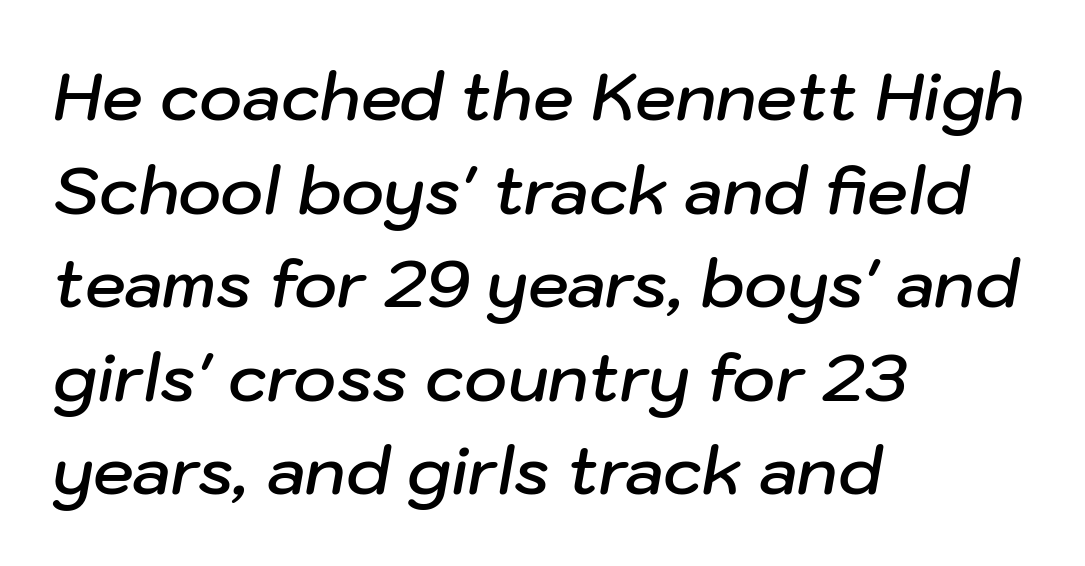
Q: Is the text bold? A: Semi-bold.
Q: Is the text italic (slanted)? A: Yes, it leans right by about 10 degrees.
Q: Is the text underlined? A: No.
Q: How is the paragraph aligned? A: Left-aligned.
Q: Is the spacing between letters normal or unusually wide? A: Normal.
Q: Is the spacing between lines tight, normal or loose? A: Normal.
Q: Width (condensed, normal, or wide)? A: Normal.
Q: Stroke contrast? A: Low.
Q: x-height? A: Medium.
Q: Monospaced? A: No.
